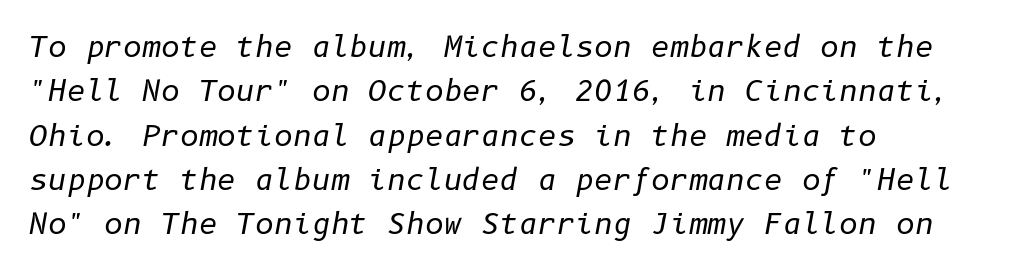
The image shows 29 px regular-weight type, italic (leaning right); set left-aligned, normal line spacing (1.53x), normal letter spacing, not underlined; low stroke contrast and a medium x-height.
